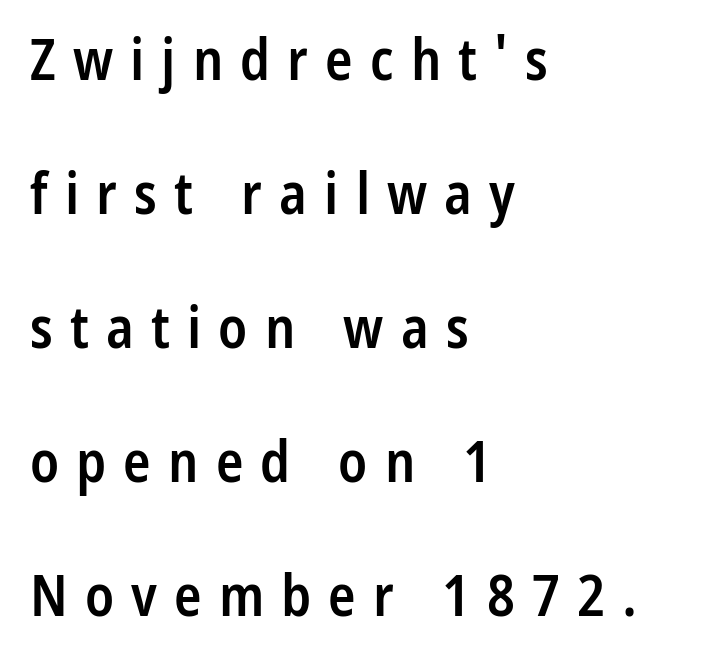
Q: Is the text bold? A: Semi-bold.
Q: Is the text italic (slanted)? A: No, it is upright.
Q: Is the typeface a serif or a sans-serif typeface? A: Sans-serif.
Q: Is the text underlined? A: No.
Q: How is the paragraph aligned? A: Left-aligned.
Q: Is the spacing between letters normal or unusually wide? A: Unusually wide.
Q: Is the spacing between lines tight, normal or loose? A: Loose.
Q: Width (condensed, normal, or wide)? A: Condensed.
Q: Stroke contrast? A: Low.
Q: x-height? A: Medium.
Q: Monospaced? A: No.
